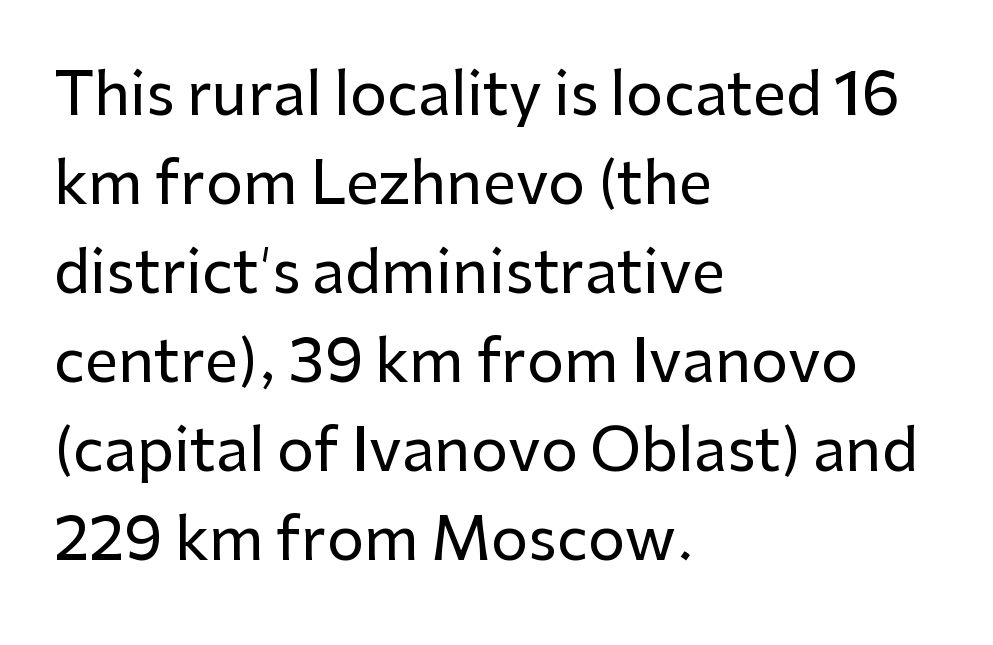
Q: Is the text italic (slanted)? A: No, it is upright.
Q: Is the typeface a serif or a sans-serif typeface? A: Sans-serif.
Q: Is the text underlined? A: No.
Q: How is the paragraph aligned? A: Left-aligned.
Q: Is the spacing between letters normal or unusually wide? A: Normal.
Q: Is the spacing between lines tight, normal or loose? A: Normal.
Q: Width (condensed, normal, or wide)? A: Normal.
Q: Stroke contrast? A: Low.
Q: x-height? A: Medium.
Q: Monospaced? A: No.
